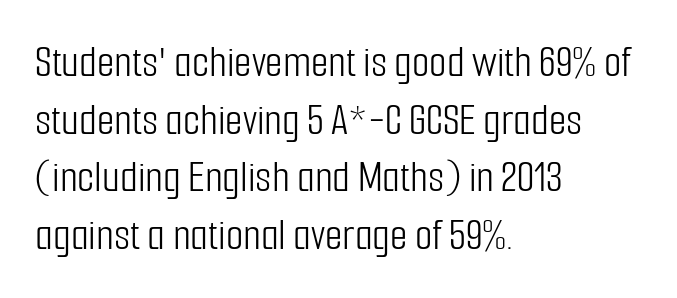
The image shows 45 px light, condensed sans-serif type, upright; set left-aligned, normal line spacing (1.28x), normal letter spacing, not underlined; low stroke contrast and a medium x-height.
